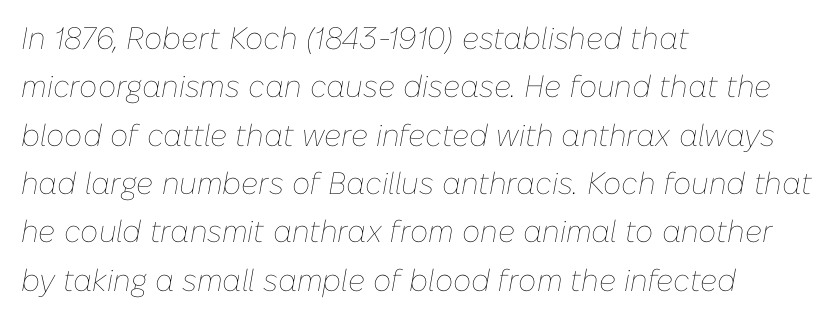
The passage shown is not bold in any degree. The axis of the letterforms is tilted away from vertical. Characters follow at the spacing the type designer built in. Looks like regular typesetting: each glyph gets only the width it needs. Alignment: flush left.
